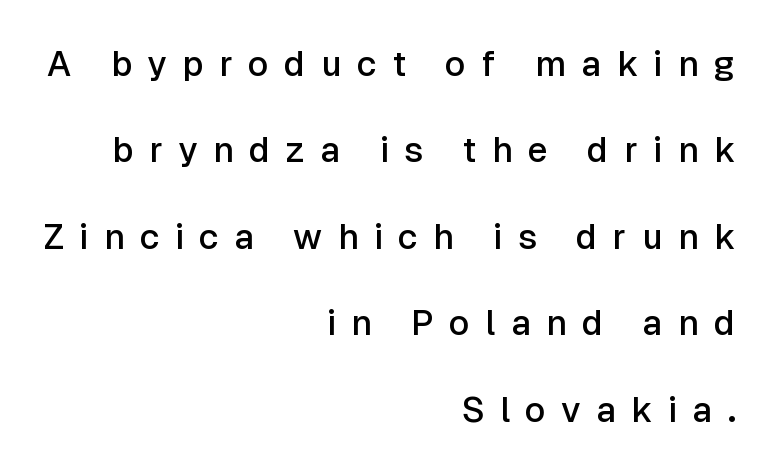
The image shows 35 px semibold sans-serif type, upright; set right-aligned, loose line spacing (2.47x), unusually wide letter spacing (+0.44 em), not underlined; low stroke contrast and a medium x-height.
